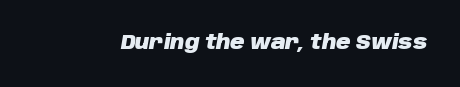
{"italic": "yes", "lean": "right", "slant_degrees": 10, "bold": "yes", "underline": "no", "letter_spacing": "normal", "letter_spacing_em": 0.0, "glyph_px": 20}
